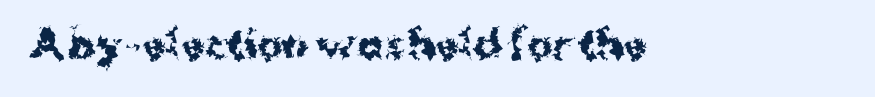
Each letter keeps its own natural width here, so spacing adapts to shape. Rendered with straight, roman letterforms. Letter spacing: default. Look at the bottom of the vertical strokes: they stop flat, with no serifs. The passage shown is not underscored anywhere. Emphasis by weight is at full strength: bold.
